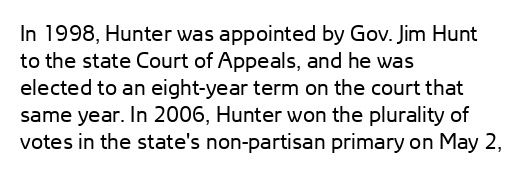
{"italic": "no", "bold": "no", "underline": "no", "align": "left", "line_spacing_ratio": 1.23, "letter_spacing": "normal", "letter_spacing_em": 0.0, "glyph_px": 22}
